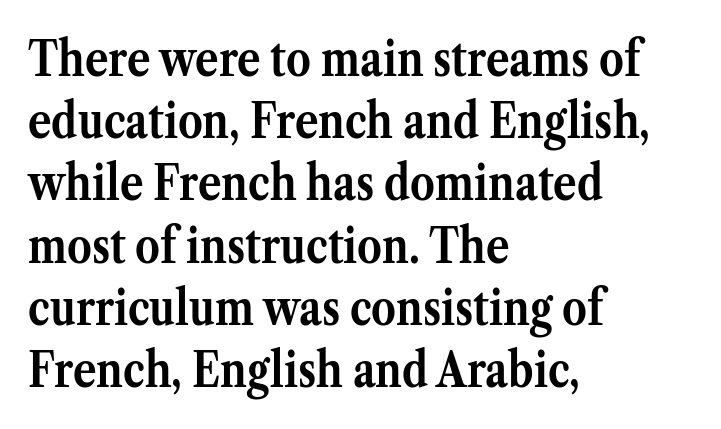
Layout note: lines flush left. Glyph-to-glyph distance matches everyday printed text. The letters stand straight up with perfectly vertical stems. The text was rendered using a seriffed face with decorative stroke endings. This is heavy type, rendered in bold. Is this a fixed-width face? No — the glyphs have proportional, varying widths.
